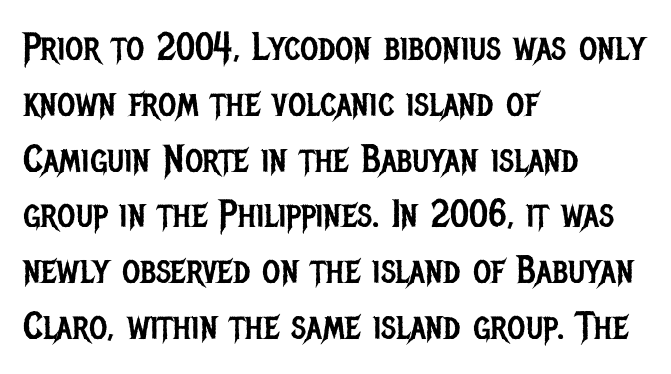
{"serif": "no", "italic": "no", "bold": "no", "weight": "regular", "width": "condensed", "stroke_contrast": "low", "x_height": "large", "monospaced": "no", "underline": "no", "align": "left", "line_spacing": "normal", "line_spacing_ratio": 1.43, "letter_spacing": "normal", "letter_spacing_em": 0.0, "glyph_px": 39}
